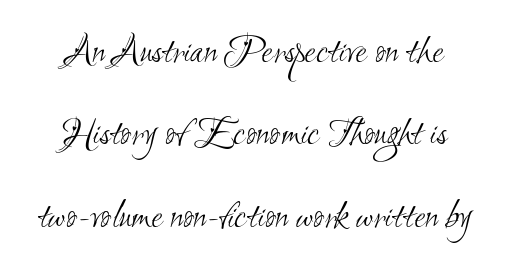
The image shows 41 px light, condensed sans-serif type; set centered, loose line spacing (2.01x), normal letter spacing, not underlined; medium stroke contrast and a small x-height.
